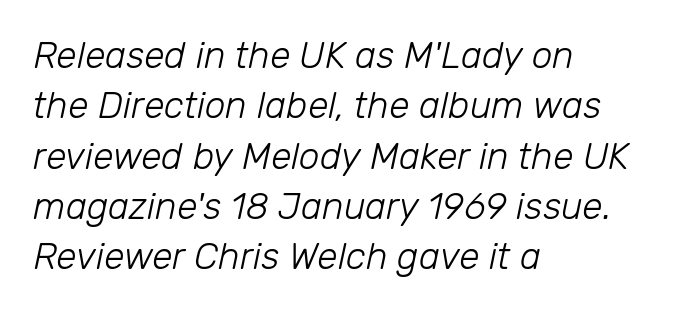
What stands out about the letter spacing? Nothing — it is the standard amount. Here the designer chose a conventional face with non-uniform glyph widths. When letters slant like this, we call the style italic. Leading matches the norm, producing a regular column.
